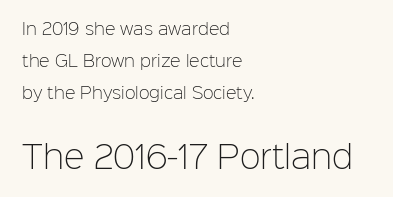
The image shows 31 px light sans-serif type, upright; set left-aligned, loose line spacing (2.0x), normal letter spacing, not underlined; the second (bottom) block is 1.94x larger; low stroke contrast and a medium x-height.
